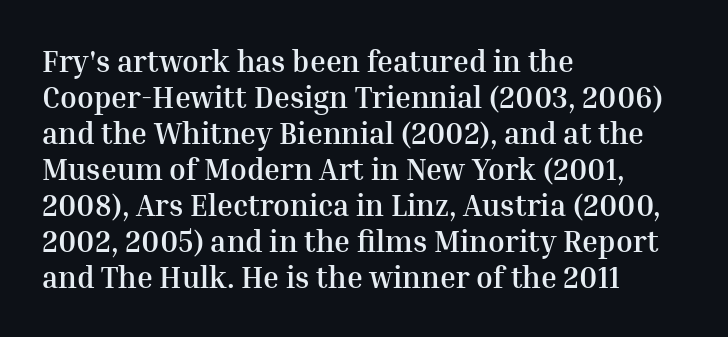
The image shows 30 px semibold serif type, upright; set left-aligned, line spacing 1.2x, normal letter spacing, not underlined; medium stroke contrast and a medium x-height.
